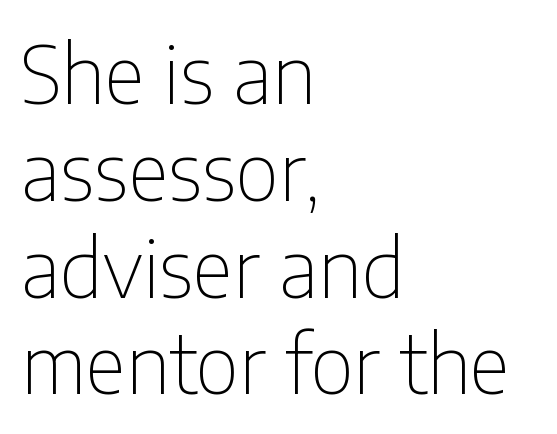
Q: Is the text bold? A: No.
Q: Is the text italic (slanted)? A: No, it is upright.
Q: Is the typeface a serif or a sans-serif typeface? A: Sans-serif.
Q: Is the text underlined? A: No.
Q: How is the paragraph aligned? A: Left-aligned.
Q: Is the spacing between letters normal or unusually wide? A: Normal.
Q: Width (condensed, normal, or wide)? A: Condensed.
Q: Stroke contrast? A: Low.
Q: x-height? A: Medium.
Q: Monospaced? A: No.
